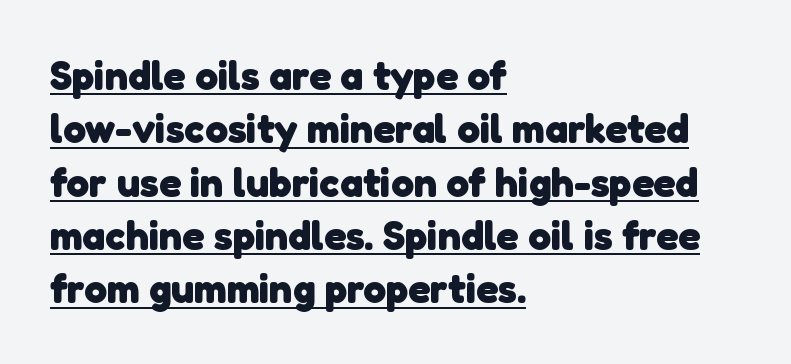
The image shows 41 px heavy sans-serif type; set left-aligned, normal line spacing (1.3x), normal letter spacing, underlined; low stroke contrast and a medium x-height.
